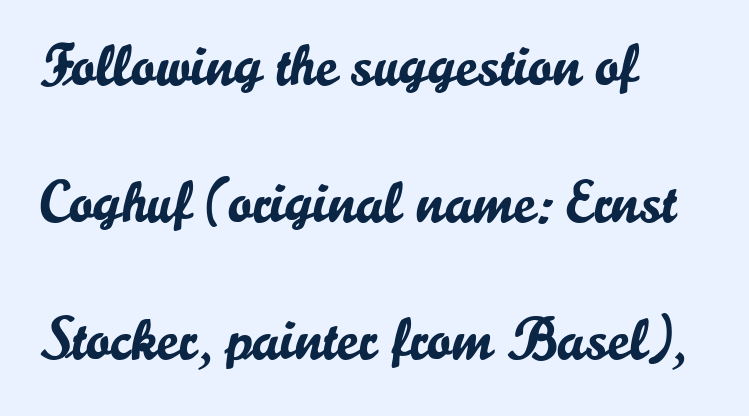
{"serif": "no", "width": "normal", "stroke_contrast": "low", "x_height": "small", "monospaced": "no", "underline": "no", "align": "left", "line_spacing": "loose", "line_spacing_ratio": 2.32, "letter_spacing": "normal", "letter_spacing_em": 0.0, "glyph_px": 59}
